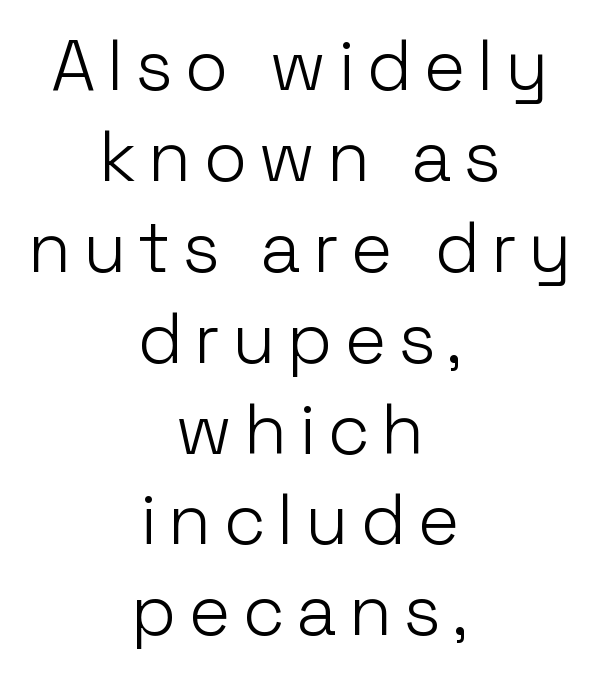
The image shows 71 px light sans-serif type, upright; set centered, normal line spacing (1.28x), not underlined; low stroke contrast and a medium x-height.
